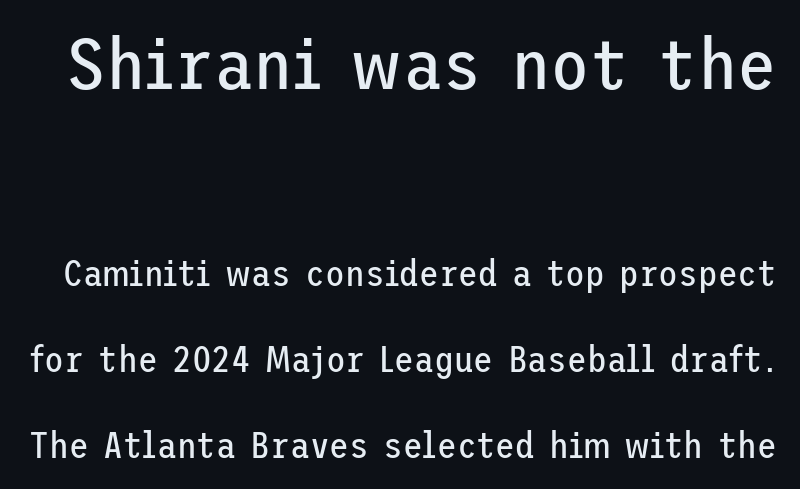
{"serif": "no", "italic": "no", "bold": "no", "weight": "regular", "width": "normal", "stroke_contrast": "low", "x_height": "medium", "underline": "no", "line_spacing": "loose", "line_spacing_ratio": 2.39, "letter_spacing": "normal", "letter_spacing_em": 0.0, "larger_block": "first", "size_ratio": 2.0, "glyph_px": 72}
